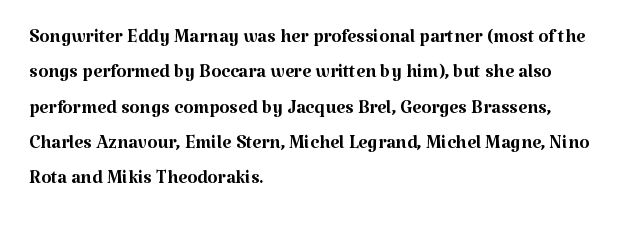
Q: Is the text bold? A: No.
Q: Is the text italic (slanted)? A: No, it is upright.
Q: Is the text underlined? A: No.
Q: How is the paragraph aligned? A: Left-aligned.
Q: Is the spacing between letters normal or unusually wide? A: Normal.
Q: Is the spacing between lines tight, normal or loose? A: Normal.
